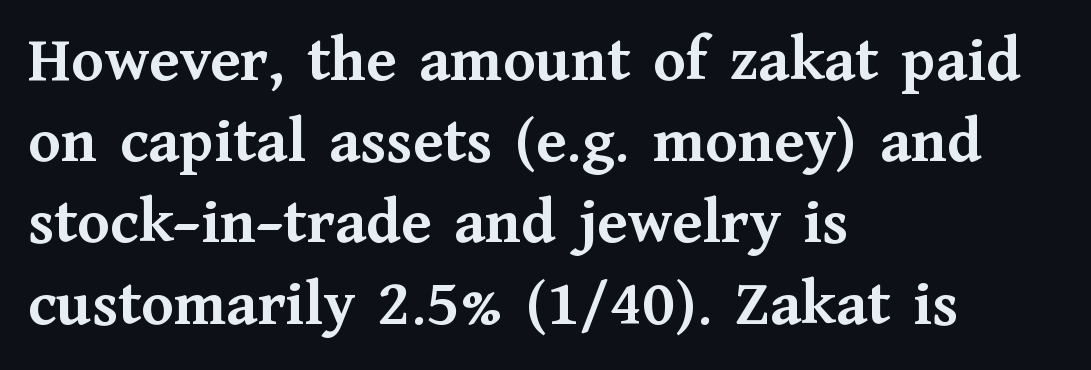
The image shows 66 px semibold serif type, upright; set left-aligned, line spacing 1.23x, normal letter spacing, not underlined; medium stroke contrast and a medium x-height.
